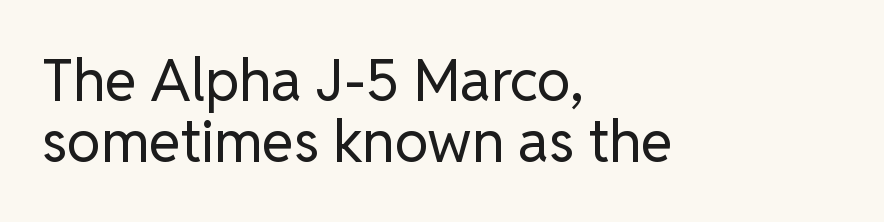
Q: Is the text bold? A: No.
Q: Is the text italic (slanted)? A: No, it is upright.
Q: Is the typeface a serif or a sans-serif typeface? A: Sans-serif.
Q: Is the text underlined? A: No.
Q: How is the paragraph aligned? A: Left-aligned.
Q: Is the spacing between letters normal or unusually wide? A: Normal.
Q: Is the spacing between lines tight, normal or loose? A: Tight.
Q: Width (condensed, normal, or wide)? A: Normal.
Q: Stroke contrast? A: Low.
Q: x-height? A: Medium.
Q: Monospaced? A: No.
